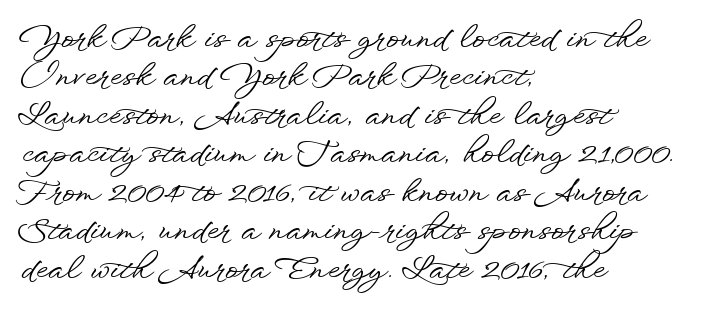
{"serif": "no", "width": "wide", "stroke_contrast": "low", "x_height": "small", "monospaced": "no", "underline": "no", "align": "left", "line_spacing_ratio": 1.24, "letter_spacing": "normal", "letter_spacing_em": 0.0, "glyph_px": 31}
